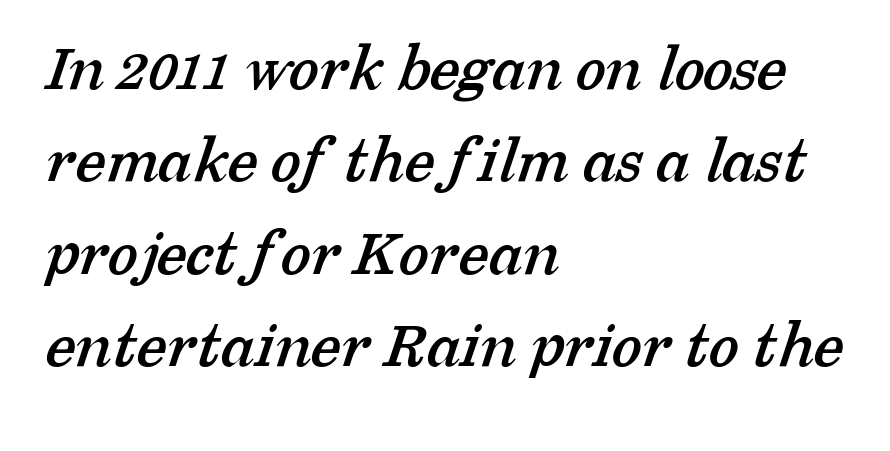
The image shows 69 px serif type; set left-aligned, normal line spacing (1.34x), normal letter spacing, not underlined; low stroke contrast and a medium x-height.
